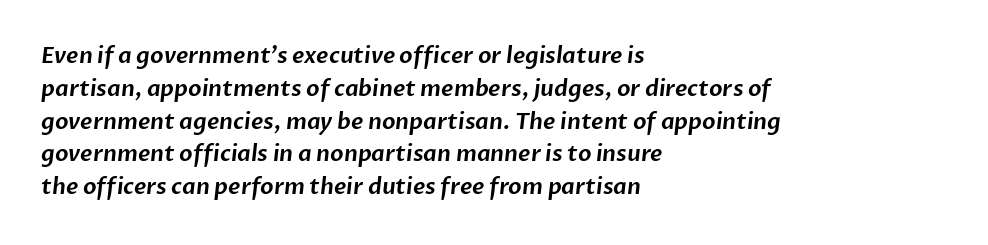
{"underline": "no", "align": "left", "line_spacing": "normal", "line_spacing_ratio": 1.49, "letter_spacing": "normal", "letter_spacing_em": 0.0, "glyph_px": 22}
